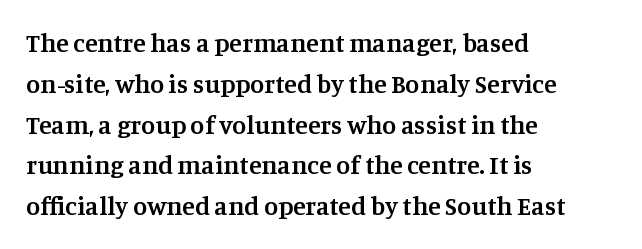
Q: Is the text bold? A: Semi-bold.
Q: Is the text italic (slanted)? A: No, it is upright.
Q: Is the text underlined? A: No.
Q: How is the paragraph aligned? A: Left-aligned.
Q: Is the spacing between letters normal or unusually wide? A: Normal.
Q: Is the spacing between lines tight, normal or loose? A: Normal.
